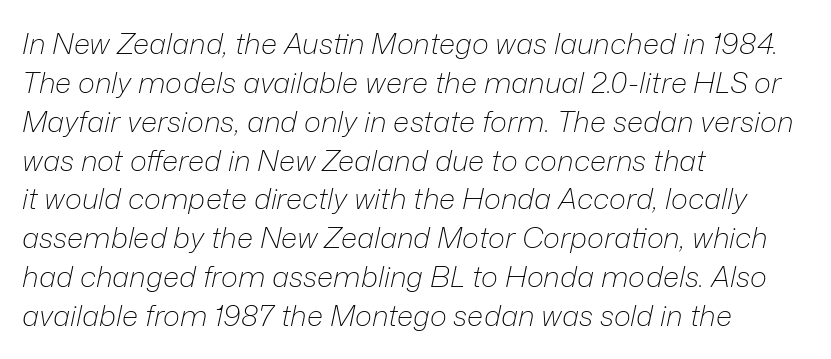
Evenly set lines give the paragraph a standard silhouette. An italicized treatment has been applied to the whole sample. Compared with typical body copy, the letter spacing here is the same. You could not count columns in this text — the font is proportionally spaced.
